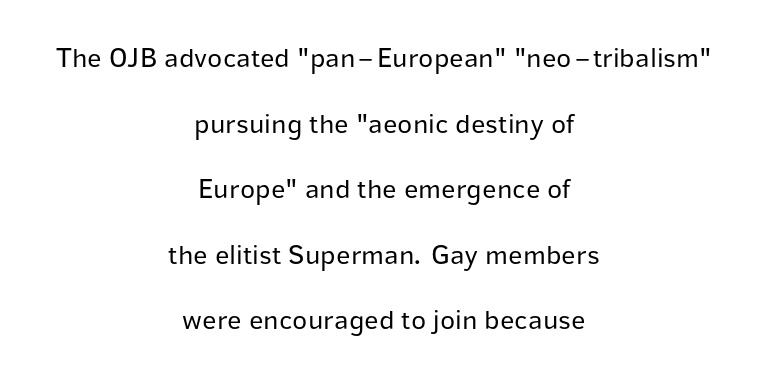
The image shows 28 px regular-weight sans-serif type, upright; set centered, loose line spacing (2.34x), normal letter spacing, not underlined; low stroke contrast and a medium x-height.
